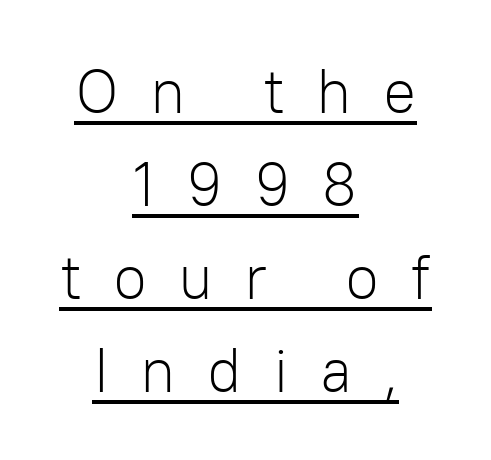
The image shows 62 px light sans-serif type, upright; set centered, normal line spacing (1.5x), unusually wide letter spacing (+0.5 em), underlined; low stroke contrast and a medium x-height.
